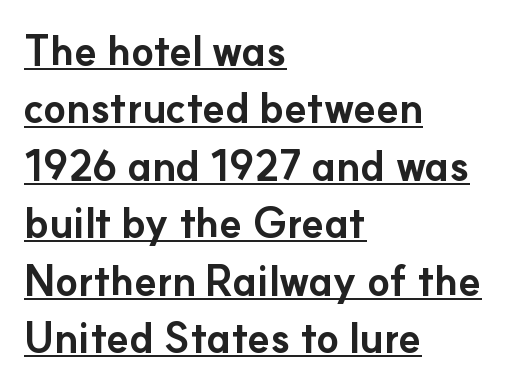
The image shows 41 px bold sans-serif type, upright; set left-aligned, normal line spacing (1.4x), normal letter spacing, underlined; low stroke contrast and a small x-height.
